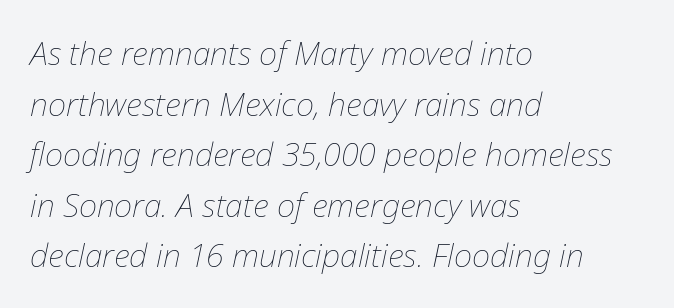
Characters are canted at an angle relative to the baseline's perpendicular. Note the varied advance widths — an 'i' is clearly narrower than an 'm'. These lines sit exactly where default settings would place them. Horizontally, the lines are justified to the leading edge only. Characters follow at the spacing the type designer built in. Weight class: somewhere from thin through regular.
